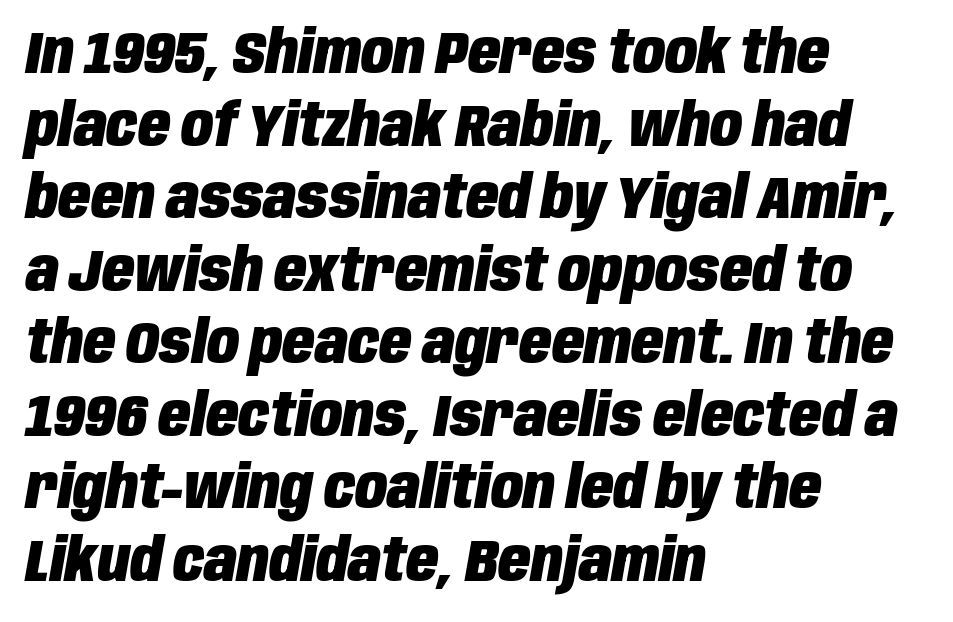
The image shows 59 px heavy, condensed type, italic (leaning right); set left-aligned, line spacing 1.23x, normal letter spacing, not underlined; low stroke contrast and a large x-height.
